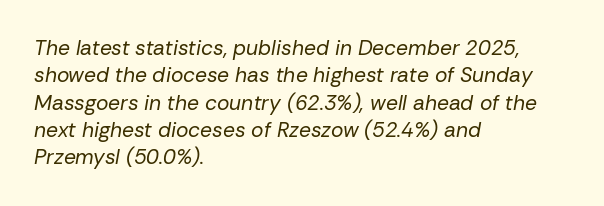
Q: Is the text bold? A: No.
Q: Is the text italic (slanted)? A: Yes, it leans right by about 10 degrees.
Q: Is the text underlined? A: No.
Q: How is the paragraph aligned? A: Left-aligned.
Q: Is the spacing between letters normal or unusually wide? A: Normal.
Q: Is the spacing between lines tight, normal or loose? A: Normal.
